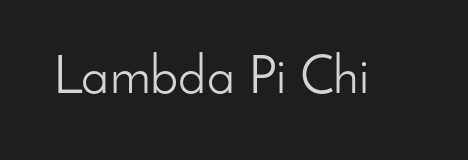
{"serif": "no", "italic": "no", "bold": "no", "weight": "light", "width": "normal", "stroke_contrast": "low", "x_height": "small", "monospaced": "no", "underline": "no", "letter_spacing": "normal", "letter_spacing_em": 0.0, "glyph_px": 53}
